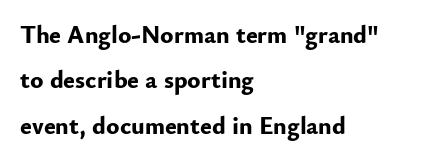
Glyph-to-glyph distance matches everyday printed text. The font's upright variant was chosen for this text. The passage shown is not underscored anywhere. One-word summary of the alignment: left. Stroke thickness is high; the sample reads as a true bold.
